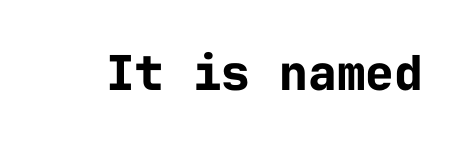
Q: Is the text bold? A: Yes.
Q: Is the text italic (slanted)? A: No, it is upright.
Q: Is the typeface a serif or a sans-serif typeface? A: Sans-serif.
Q: Is the text underlined? A: No.
Q: Is the spacing between letters normal or unusually wide? A: Normal.
Q: Width (condensed, normal, or wide)? A: Normal.
Q: Stroke contrast? A: Low.
Q: x-height? A: Medium.
Q: Monospaced? A: Yes.
